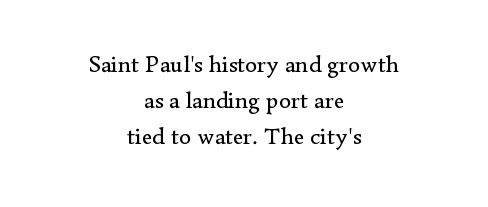
The image shows 24 px text type, upright; set centered, normal line spacing (1.49x), normal letter spacing, not underlined.
